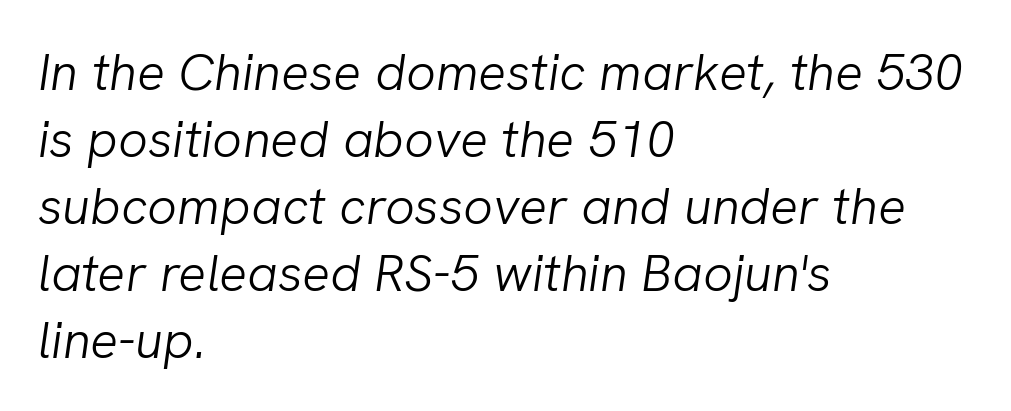
{"italic": "yes", "lean": "right", "slant_degrees": 8, "bold": "no", "weight": "light", "width": "normal", "stroke_contrast": "low", "x_height": "medium", "monospaced": "no", "underline": "no", "align": "left", "line_spacing": "normal", "line_spacing_ratio": 1.29, "letter_spacing": "normal", "letter_spacing_em": 0.0, "glyph_px": 52}
